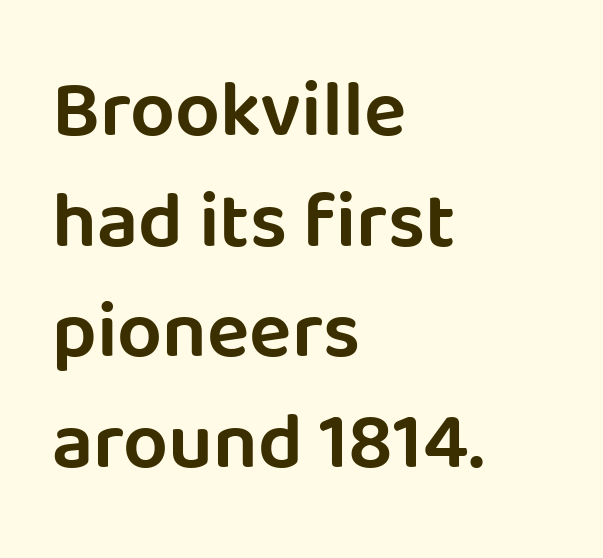
{"serif": "no", "italic": "no", "width": "normal", "stroke_contrast": "low", "x_height": "large", "monospaced": "no", "underline": "no", "align": "left", "line_spacing": "normal", "line_spacing_ratio": 1.4, "letter_spacing": "normal", "letter_spacing_em": 0.0, "glyph_px": 79}
